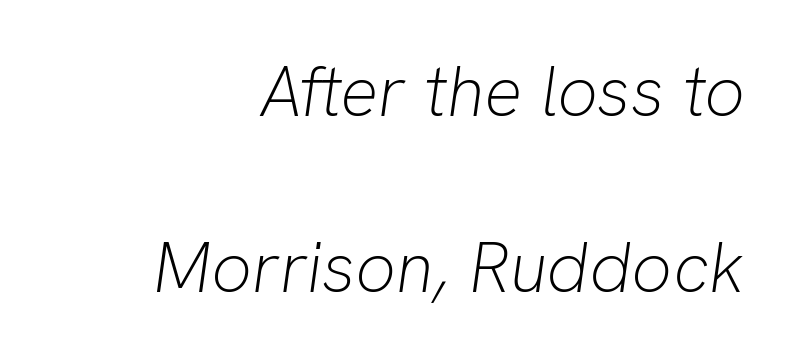
The image shows 71 px light type, italic (leaning right); set right-aligned, loose line spacing (2.48x), normal letter spacing, not underlined; low stroke contrast and a medium x-height.
